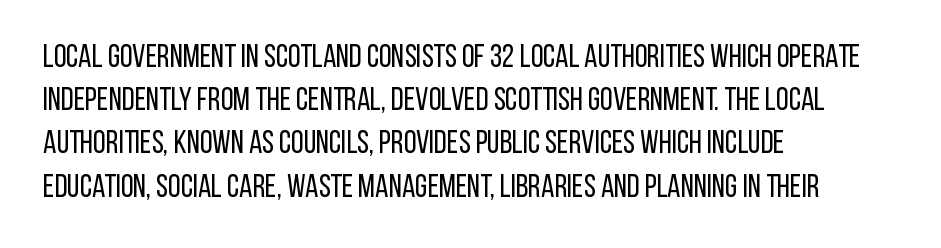
The image shows 32 px regular-weight, condensed sans-serif type, upright; set left-aligned, normal line spacing (1.35x), normal letter spacing, not underlined; low stroke contrast and a large x-height.
